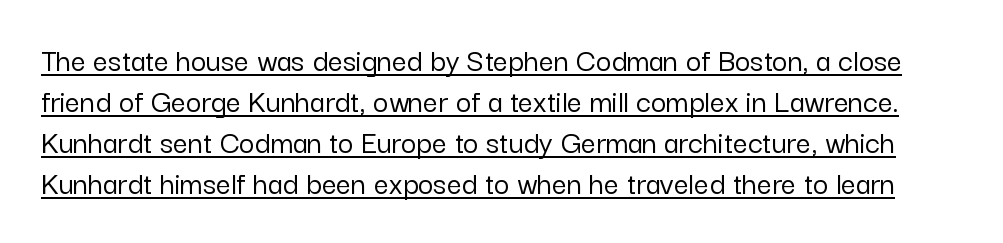
Unlike italic type, these characters show no tilt at all. Are there feet on the stems? There aren't — it's a sans. The tracking reads as untouched default to a designer's eye. The face used here appears with an underline applied. Character widths vary here, with narrow letters taking less room than wide ones.
